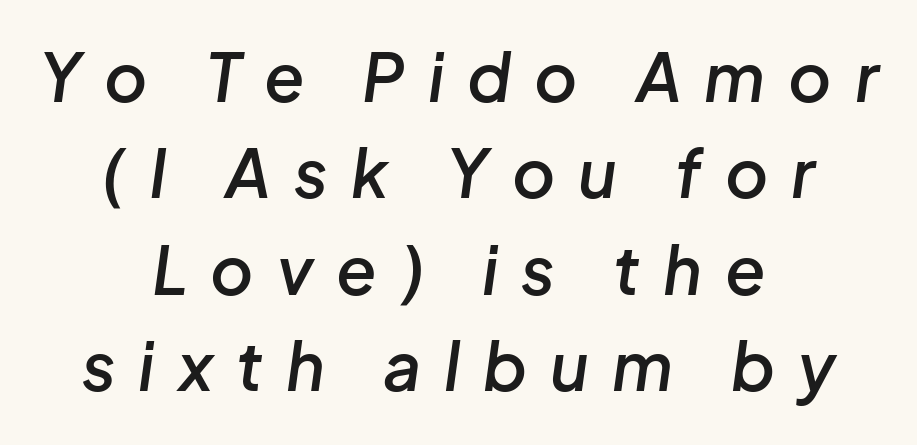
Q: Is the text bold? A: Semi-bold.
Q: Is the text italic (slanted)? A: Yes, it leans right by about 8 degrees.
Q: Is the text underlined? A: No.
Q: How is the paragraph aligned? A: Centered.
Q: Is the spacing between letters normal or unusually wide? A: Unusually wide.
Q: Is the spacing between lines tight, normal or loose? A: Normal.
Q: Width (condensed, normal, or wide)? A: Normal.
Q: Stroke contrast? A: Low.
Q: x-height? A: Medium.
Q: Monospaced? A: No.
